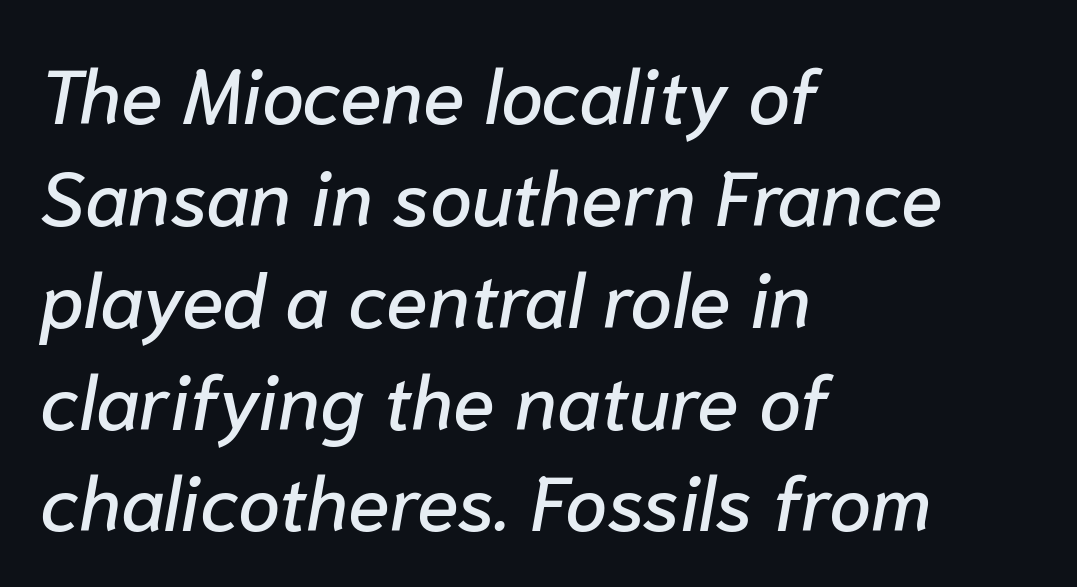
Q: Is the text italic (slanted)? A: Yes, it leans right by about 10 degrees.
Q: Is the text underlined? A: No.
Q: How is the paragraph aligned? A: Left-aligned.
Q: Is the spacing between letters normal or unusually wide? A: Normal.
Q: Is the spacing between lines tight, normal or loose? A: Normal.
Q: Width (condensed, normal, or wide)? A: Normal.
Q: Stroke contrast? A: Low.
Q: x-height? A: Medium.
Q: Monospaced? A: No.
